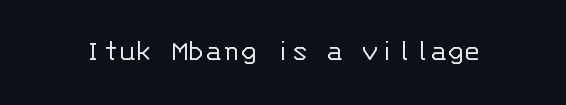
{"serif": "no", "italic": "no", "bold": "no", "weight": "light", "width": "normal", "stroke_contrast": "low", "x_height": "large", "monospaced": "yes", "underline": "no", "letter_spacing": "normal", "letter_spacing_em": 0.0, "glyph_px": 32}
